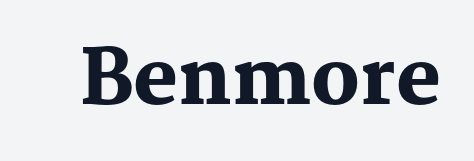
Q: Is the text bold? A: Yes.
Q: Is the text italic (slanted)? A: No, it is upright.
Q: Is the typeface a serif or a sans-serif typeface? A: Serif.
Q: Is the text underlined? A: No.
Q: Is the spacing between letters normal or unusually wide? A: Normal.
Q: Width (condensed, normal, or wide)? A: Normal.
Q: Stroke contrast? A: Medium.
Q: x-height? A: Medium.
Q: Monospaced? A: No.
